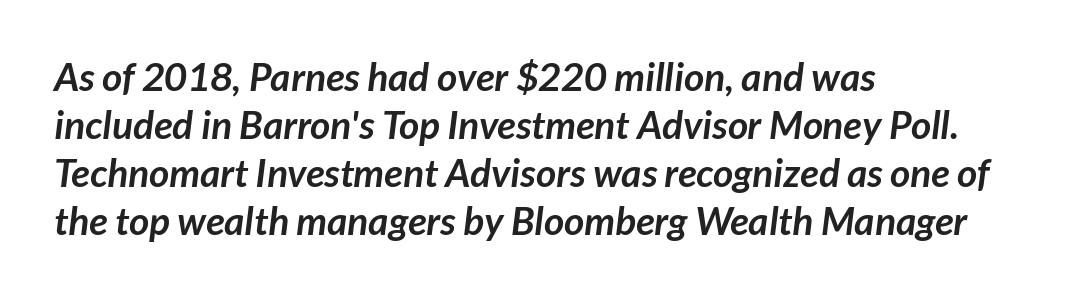
{"serif": "no", "bold": "yes", "weight": "semibold", "width": "normal", "stroke_contrast": "low", "x_height": "medium", "monospaced": "no", "underline": "no", "align": "left", "line_spacing_ratio": 1.23, "letter_spacing": "normal", "letter_spacing_em": 0.0, "glyph_px": 39}
